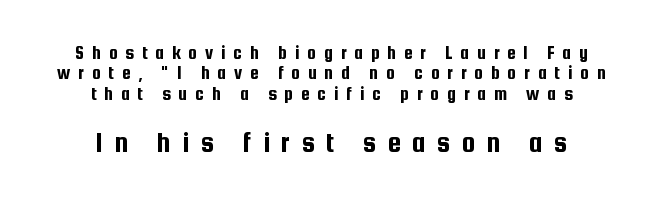
The image shows 30 px condensed sans-serif type, upright; set centered, tight line spacing (1.02x), unusually wide letter spacing (+0.38 em), not underlined; the second (bottom) block is 1.5x larger; low stroke contrast and a medium x-height.
